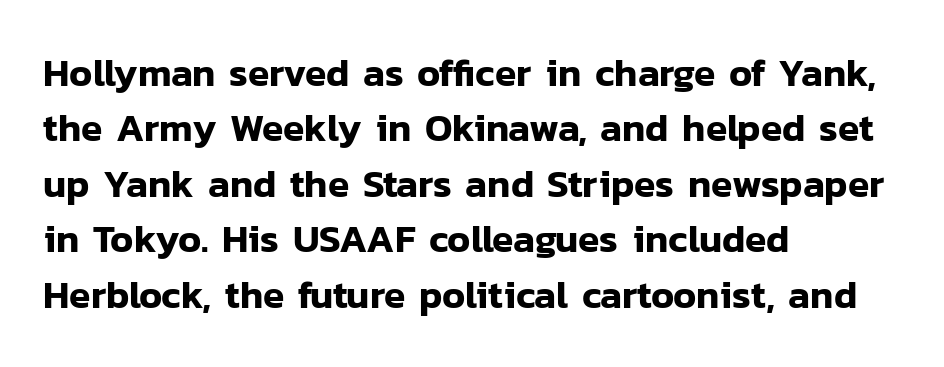
The image shows 39 px sans-serif type, upright; set left-aligned, normal line spacing (1.42x), normal letter spacing, not underlined; low stroke contrast and a medium x-height.
